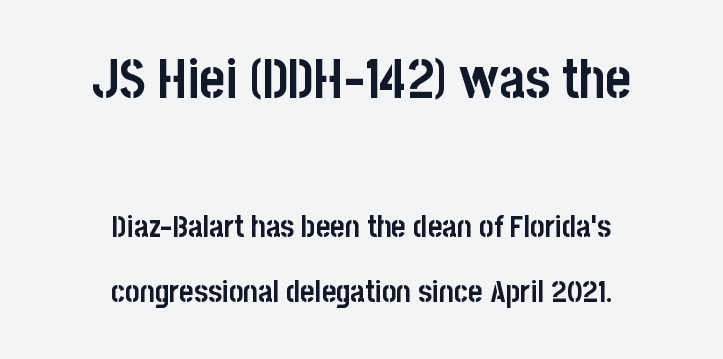
The image shows 55 px semibold, condensed sans-serif type, upright; set centered, loose line spacing (2.12x), normal letter spacing, not underlined; the first (top) block is 1.77x larger; low stroke contrast and a large x-height.
